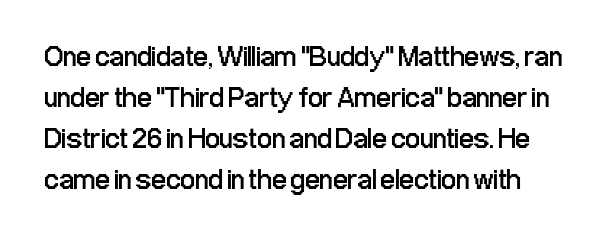
Proportional: the letters do not fall into vertical columns. The gaps between neighbouring characters are ordinary and unremarkable. Style check: upright. These lines sit exactly where default settings would place them. Descender tails drop into unmarked territory. On a weight scale, this lands at 450 or below.
